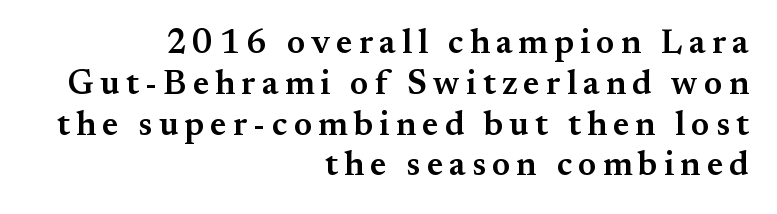
{"serif": "yes", "italic": "no", "bold": "semi", "weight": "semibold", "width": "normal", "stroke_contrast": "medium", "x_height": "small", "monospaced": "no", "underline": "no", "align": "right", "line_spacing_ratio": 1.2, "glyph_px": 34}
